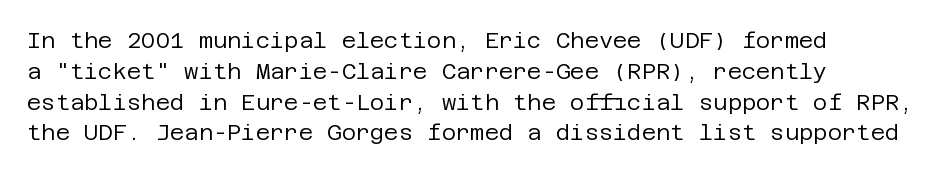
Q: Is the text bold? A: No.
Q: Is the text italic (slanted)? A: No, it is upright.
Q: Is the text underlined? A: No.
Q: Is the spacing between letters normal or unusually wide? A: Normal.
Q: Is the spacing between lines tight, normal or loose? A: Normal.
